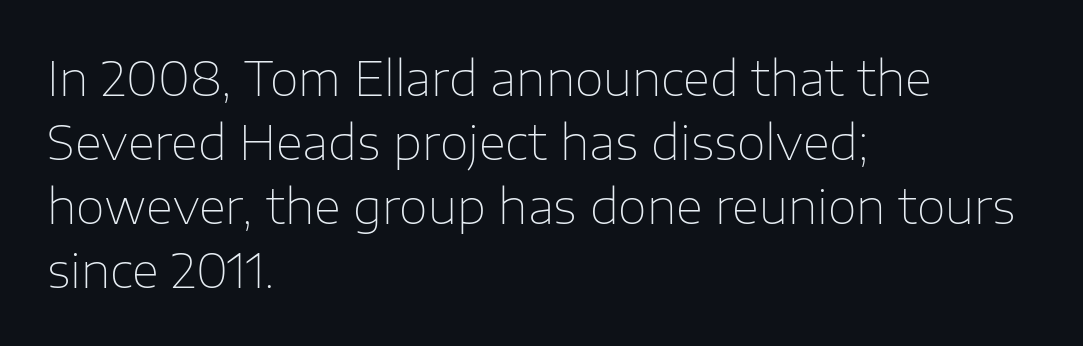
Q: Is the text bold? A: No.
Q: Is the text italic (slanted)? A: No, it is upright.
Q: Is the typeface a serif or a sans-serif typeface? A: Sans-serif.
Q: Is the text underlined? A: No.
Q: How is the paragraph aligned? A: Left-aligned.
Q: Is the spacing between letters normal or unusually wide? A: Normal.
Q: Is the spacing between lines tight, normal or loose? A: Normal.
Q: Width (condensed, normal, or wide)? A: Normal.
Q: Stroke contrast? A: Low.
Q: x-height? A: Medium.
Q: Monospaced? A: No.
